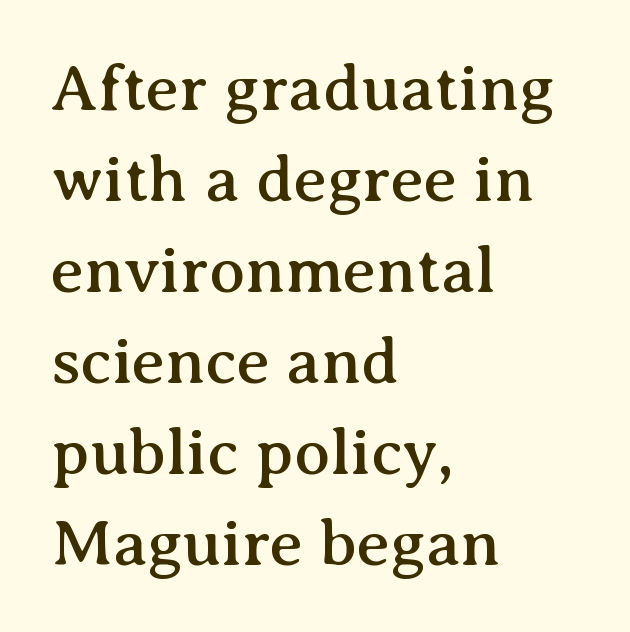
{"serif": "yes", "italic": "no", "width": "normal", "stroke_contrast": "medium", "x_height": "medium", "monospaced": "no", "underline": "no", "align": "left", "line_spacing": "normal", "line_spacing_ratio": 1.38, "letter_spacing": "normal", "letter_spacing_em": 0.0, "glyph_px": 66}
